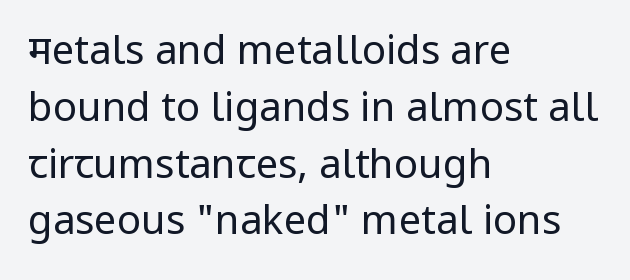
Q: Is the text bold? A: No.
Q: Is the text italic (slanted)? A: No, it is upright.
Q: Is the typeface a serif or a sans-serif typeface? A: Sans-serif.
Q: Is the text underlined? A: No.
Q: How is the paragraph aligned? A: Left-aligned.
Q: Is the spacing between letters normal or unusually wide? A: Normal.
Q: Is the spacing between lines tight, normal or loose? A: Normal.
Q: Width (condensed, normal, or wide)? A: Normal.
Q: Stroke contrast? A: Low.
Q: x-height? A: Medium.
Q: Monospaced? A: No.
